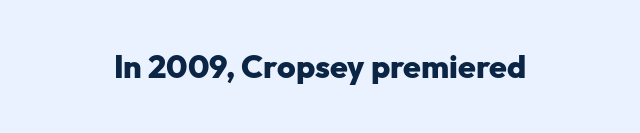
{"serif": "no", "italic": "no", "bold": "yes", "weight": "heavy", "width": "normal", "stroke_contrast": "low", "x_height": "medium", "monospaced": "no", "underline": "no", "letter_spacing": "normal", "letter_spacing_em": 0.0, "glyph_px": 32}
